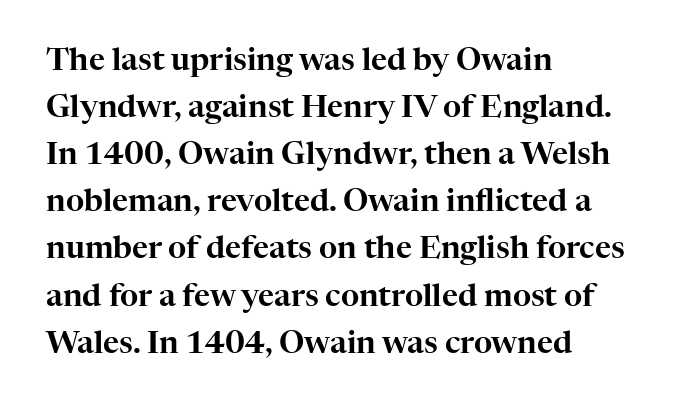
The image shows 31 px serif type, upright; set left-aligned, normal line spacing (1.52x), normal letter spacing, not underlined; high stroke contrast and a medium x-height.
